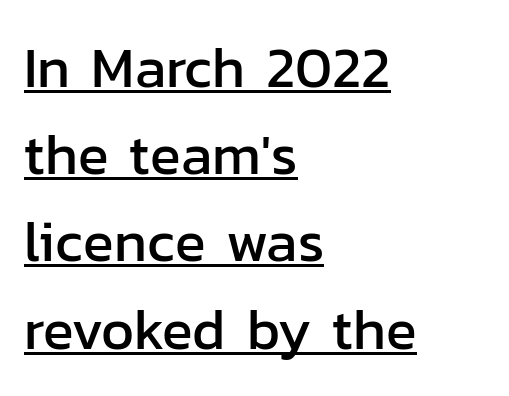
Q: Is the text italic (slanted)? A: No, it is upright.
Q: Is the typeface a serif or a sans-serif typeface? A: Sans-serif.
Q: Is the text underlined? A: Yes.
Q: How is the paragraph aligned? A: Left-aligned.
Q: Is the spacing between letters normal or unusually wide? A: Normal.
Q: Is the spacing between lines tight, normal or loose? A: Normal.
Q: Width (condensed, normal, or wide)? A: Normal.
Q: Stroke contrast? A: Low.
Q: x-height? A: Medium.
Q: Monospaced? A: No.
